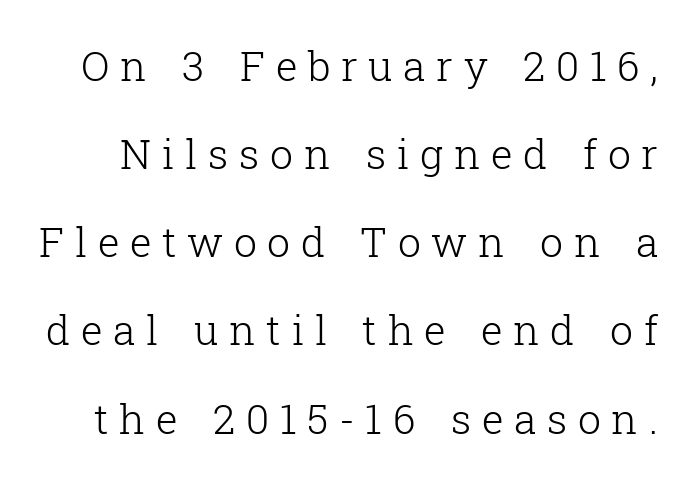
Clear beneath every line of the passage. The characters are drawn with everyday or finer stroke widths. Small tapered or slab feet sit at the stroke ends, so this counts as serif. Loose tracking; the words dissolve into strings of separated letters. Think of a printed novel: that variable character pitch is what you see here. This block would shrink considerably if given ordinary leading; it's expanded now.
